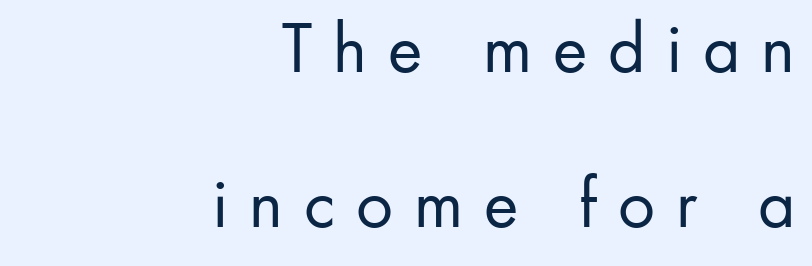
{"serif": "no", "italic": "no", "bold": "no", "weight": "regular", "width": "normal", "stroke_contrast": "low", "x_height": "small", "monospaced": "no", "underline": "no", "align": "right", "line_spacing": "loose", "line_spacing_ratio": 2.13, "letter_spacing": "wide", "letter_spacing_em": 0.29, "glyph_px": 73}
